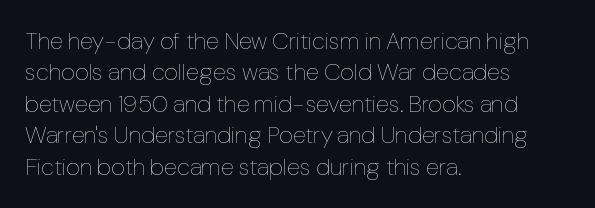
What stands out about the letter spacing? Nothing — it is the standard amount. Unmarked baselines from the first word to the last. The rendering anchors every line to the left-hand side. Regarding leading, the lines here are spaced in the standard way. Compared with a typical body face, this is equally light or lighter still. In terms of posture, this sample is upright.
